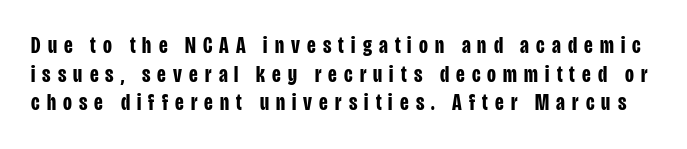
The image shows 23 px bold type, upright; set line spacing 1.24x, unusually wide letter spacing (+0.31 em), not underlined.
